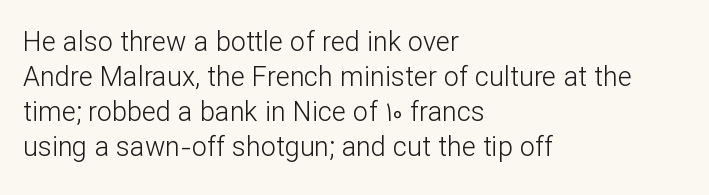
The image shows 27 px text type, upright; set left-aligned, normal line spacing (1.3x), normal letter spacing, not underlined.
